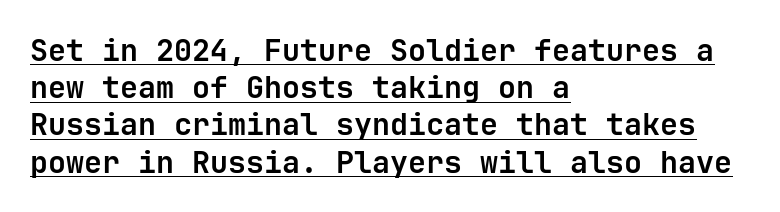
The image shows 30 px bold sans-serif type, upright, monospaced; set left-aligned, line spacing 1.24x, normal letter spacing, underlined; low stroke contrast and a medium x-height.
